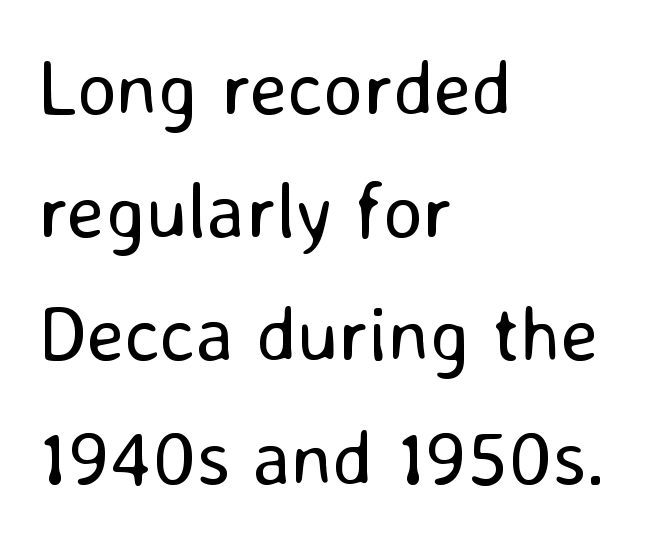
The image shows 77 px regular-weight sans-serif type, upright; set left-aligned, normal line spacing (1.6x), normal letter spacing, not underlined; low stroke contrast and a medium x-height.
